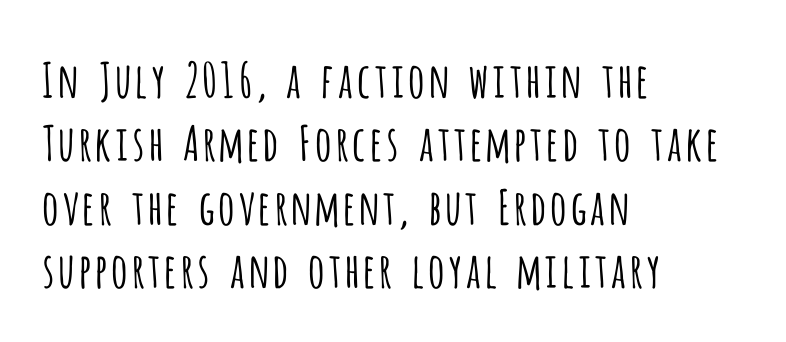
Stroke mass is kept to a normal reading level or below. Each letter keeps its own natural width here, so spacing adapts to shape. The rows are spaced the way most documents space them. The gaps between neighbouring characters are ordinary and unremarkable. Grotesque or geometric, the face here clearly has no serifs.
